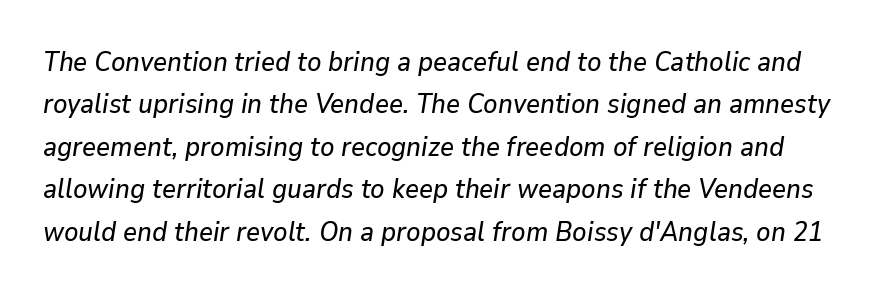
Q: Is the text italic (slanted)? A: Yes, it leans right by about 9 degrees.
Q: Is the text underlined? A: No.
Q: Is the spacing between letters normal or unusually wide? A: Normal.
Q: Is the spacing between lines tight, normal or loose? A: Normal.
